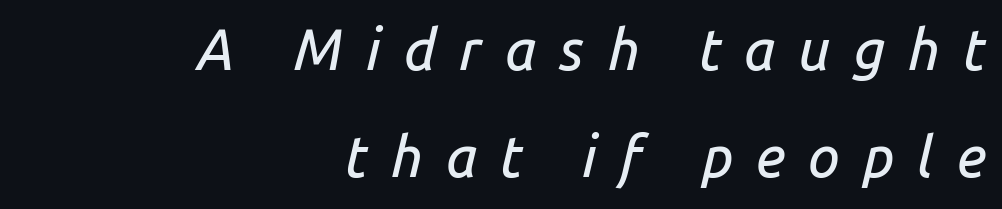
{"italic": "yes", "lean": "right", "slant_degrees": 14, "width": "normal", "stroke_contrast": "low", "x_height": "medium", "monospaced": "no", "underline": "no", "align": "right", "line_spacing_ratio": 1.88, "letter_spacing": "wide", "letter_spacing_em": 0.4, "glyph_px": 57}
